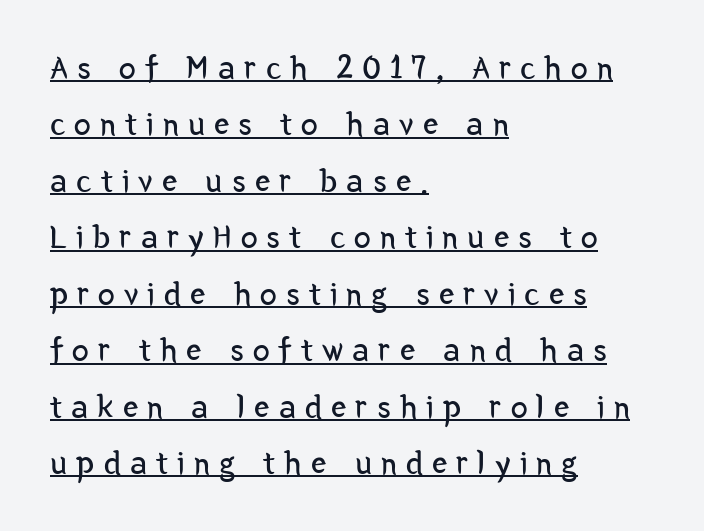
The image shows 34 px regular-weight, condensed sans-serif type, upright; set left-aligned, normal line spacing (1.66x), unusually wide letter spacing (+0.27 em), underlined; low stroke contrast and a medium x-height.
